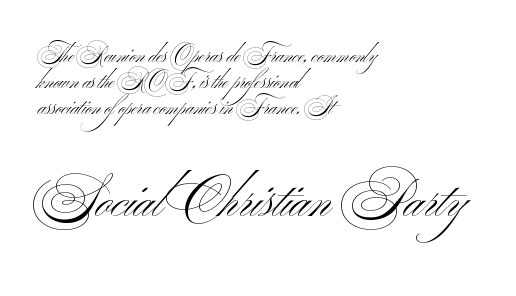
The lower block of text is set noticeably larger than the block above it. The text block is weighted toward the left margin, trailing off unevenly rightward. Letters have the restrained weight of plain body copy at most. Underline: absent. Do the characters align in a grid? No, the font is proportional.
